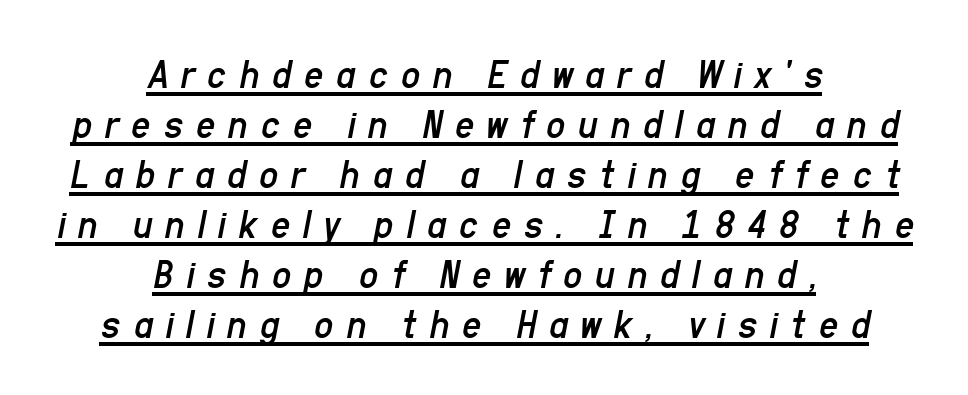
{"italic": "yes", "lean": "right", "slant_degrees": 11, "bold": "no", "weight": "regular", "width": "condensed", "stroke_contrast": "low", "x_height": "medium", "monospaced": "no", "underline": "yes", "align": "center", "line_spacing_ratio": 1.19, "letter_spacing": "wide", "letter_spacing_em": 0.3, "glyph_px": 42}
